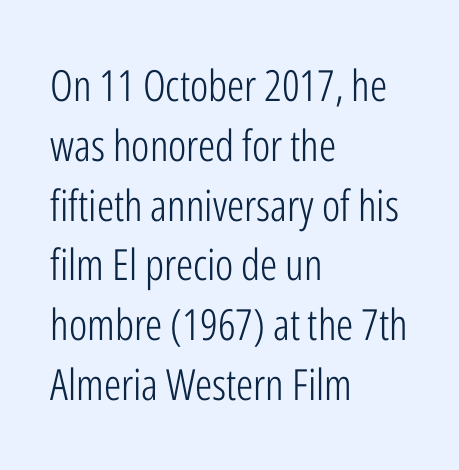
{"serif": "no", "italic": "no", "bold": "no", "weight": "light", "width": "condensed", "stroke_contrast": "low", "x_height": "medium", "monospaced": "no", "underline": "no", "align": "left", "line_spacing": "normal", "line_spacing_ratio": 1.39, "letter_spacing": "normal", "letter_spacing_em": 0.0, "glyph_px": 43}
